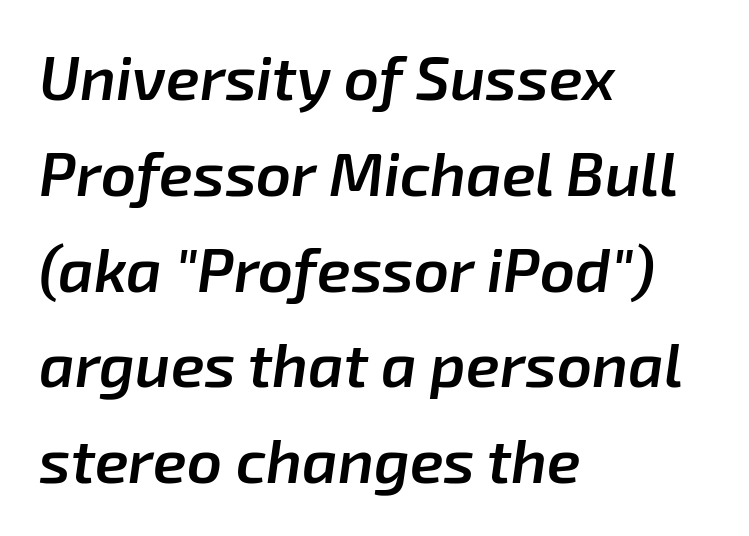
The image shows 61 px semibold type, italic (leaning right); set left-aligned, normal line spacing (1.57x), normal letter spacing, not underlined; low stroke contrast and a medium x-height.
